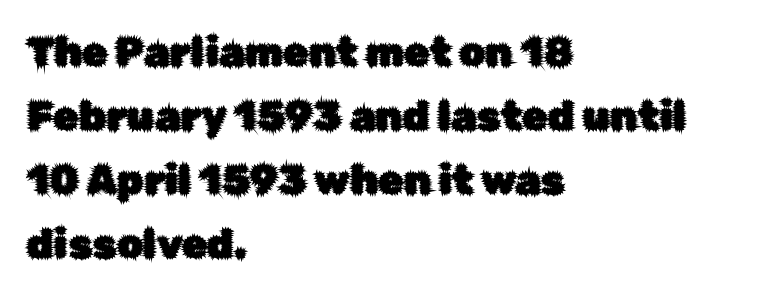
Q: Is the text italic (slanted)? A: No, it is upright.
Q: Is the typeface a serif or a sans-serif typeface? A: Sans-serif.
Q: Is the text underlined? A: No.
Q: How is the paragraph aligned? A: Left-aligned.
Q: Is the spacing between letters normal or unusually wide? A: Normal.
Q: Is the spacing between lines tight, normal or loose? A: Normal.
Q: Width (condensed, normal, or wide)? A: Normal.
Q: Stroke contrast? A: Low.
Q: x-height? A: Medium.
Q: Monospaced? A: No.
